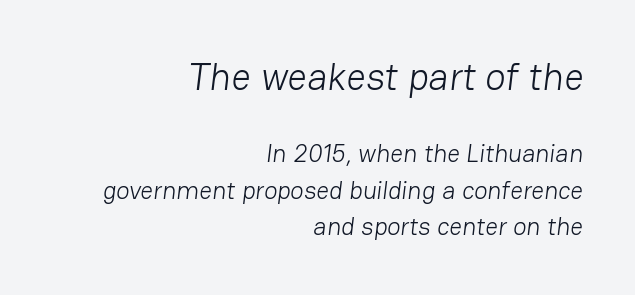
No feet cap the strokes, marking this as sans-serif type. Leading: standard. Teacher's note: observe the even right margin — that is flush-right alignment. The block sitting higher on the canvas is the one with enlarged characters. Underline: absent.
